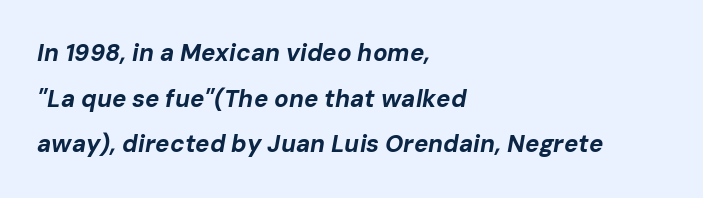
{"italic": "yes", "lean": "right", "slant_degrees": 10, "bold": "yes", "underline": "no", "align": "left", "line_spacing": "loose", "line_spacing_ratio": 1.9, "letter_spacing": "normal", "letter_spacing_em": 0.0, "glyph_px": 24}
